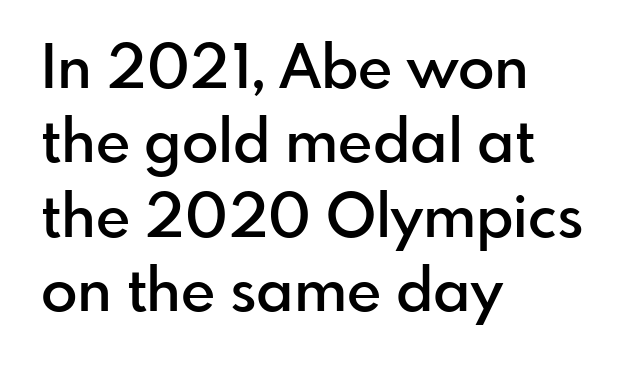
{"serif": "no", "italic": "no", "bold": "semi", "weight": "semibold", "width": "normal", "stroke_contrast": "low", "x_height": "small", "monospaced": "no", "underline": "no", "align": "left", "line_spacing_ratio": 1.24, "letter_spacing": "normal", "letter_spacing_em": 0.0, "glyph_px": 60}
